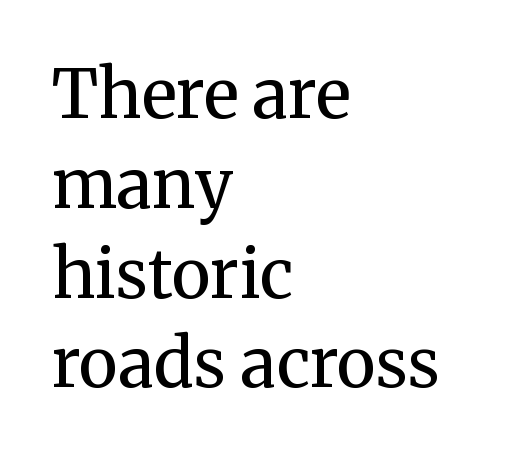
How are the letters spaced? Ordinarily, with no added tracking. The strokes carry an ordinary text weight at most. Each line starts at the same left margin while the right side varies. Words float on clear page, feet unadorned.
